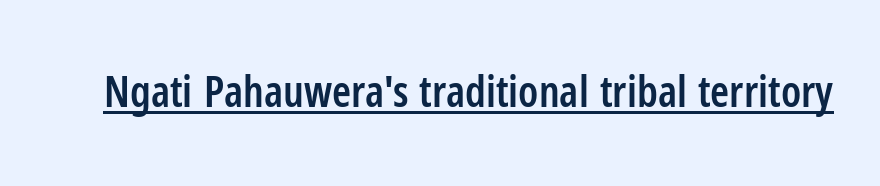
The image shows 43 px semibold, condensed sans-serif type, upright; set normal letter spacing, underlined; low stroke contrast and a medium x-height.
